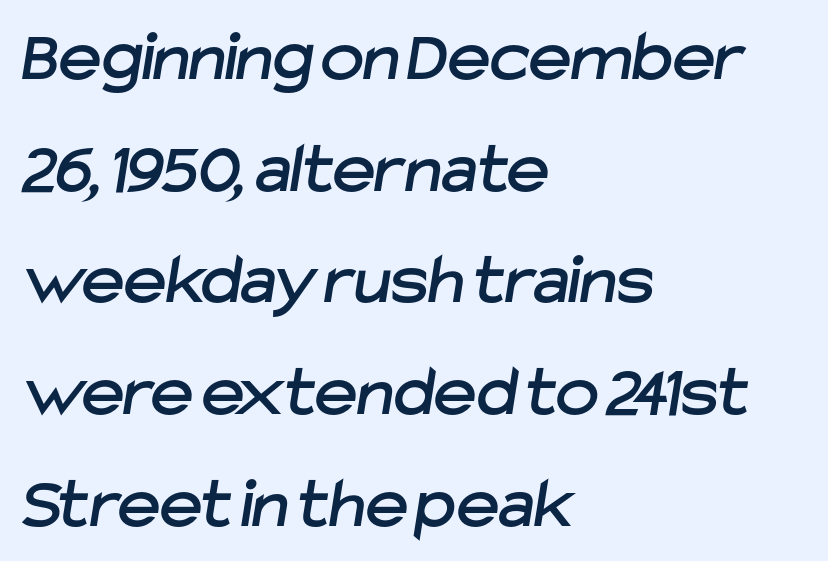
Q: Is the typeface a serif or a sans-serif typeface? A: Sans-serif.
Q: Is the text underlined? A: No.
Q: How is the paragraph aligned? A: Left-aligned.
Q: Is the spacing between letters normal or unusually wide? A: Normal.
Q: Is the spacing between lines tight, normal or loose? A: Normal.
Q: Width (condensed, normal, or wide)? A: Normal.
Q: Stroke contrast? A: Low.
Q: x-height? A: Medium.
Q: Monospaced? A: No.
